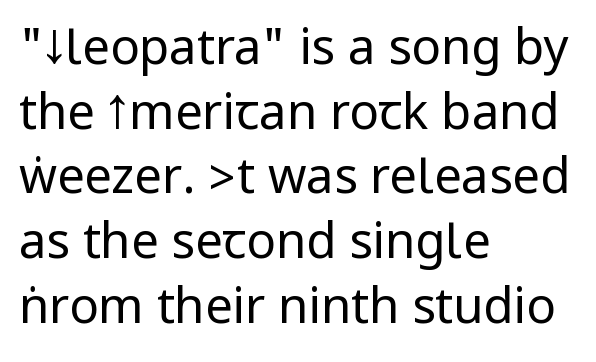
The image shows 49 px regular-weight, condensed sans-serif type, upright; set left-aligned, normal line spacing (1.32x), normal letter spacing, not underlined; low stroke contrast.
